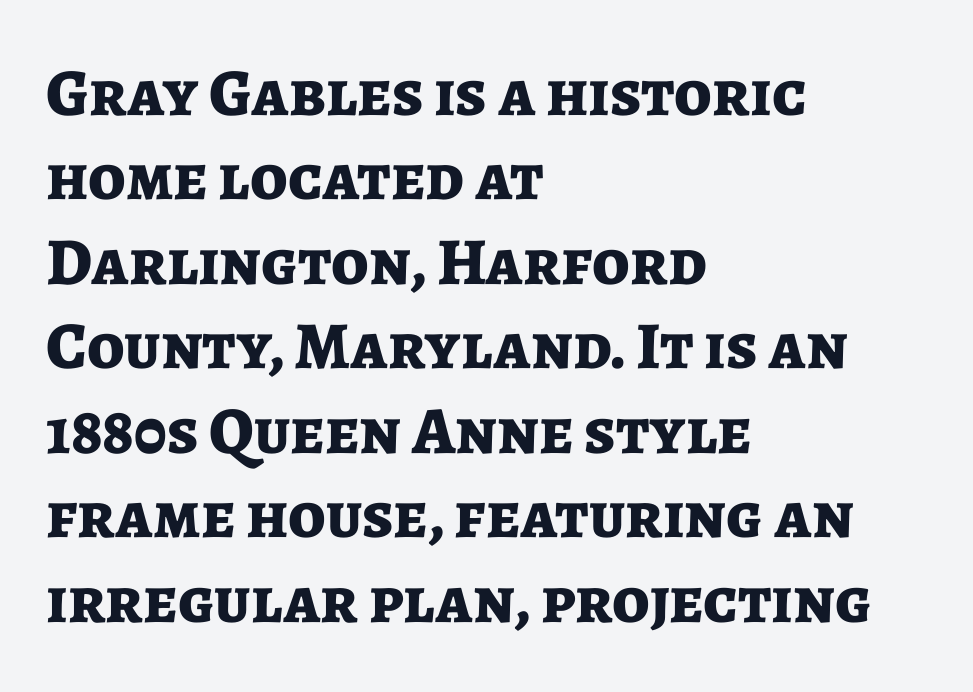
Rule under the text: the space is simply empty. The face used here is a sans, in the tradition of grotesques and geometrics. The paragraph shown leans on its left margin. This block has exactly the height ordinary leading produces.
